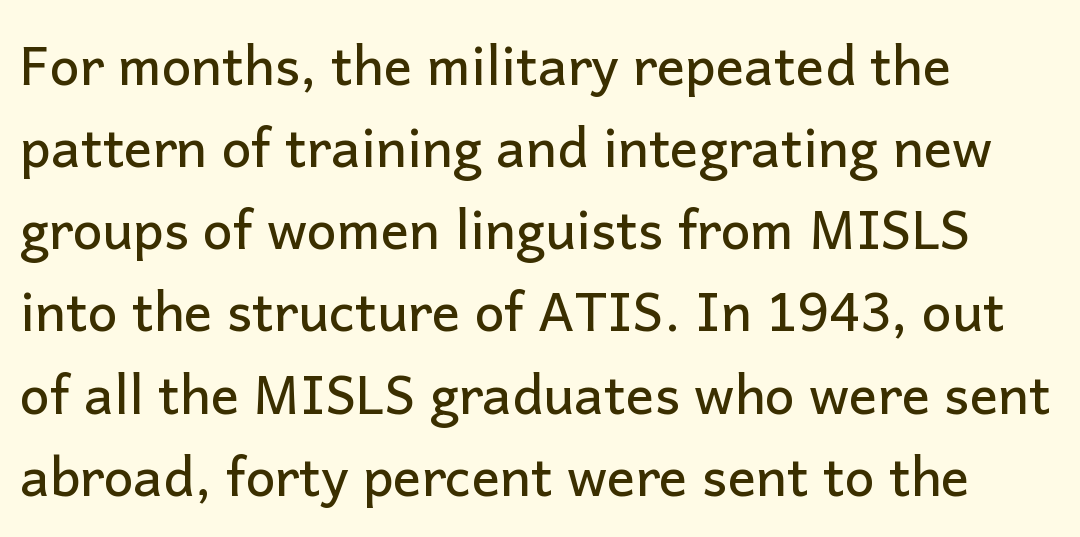
Q: Is the text italic (slanted)? A: No, it is upright.
Q: Is the typeface a serif or a sans-serif typeface? A: Sans-serif.
Q: Is the text underlined? A: No.
Q: How is the paragraph aligned? A: Left-aligned.
Q: Is the spacing between letters normal or unusually wide? A: Normal.
Q: Is the spacing between lines tight, normal or loose? A: Normal.
Q: Width (condensed, normal, or wide)? A: Normal.
Q: Stroke contrast? A: Low.
Q: x-height? A: Medium.
Q: Monospaced? A: No.
